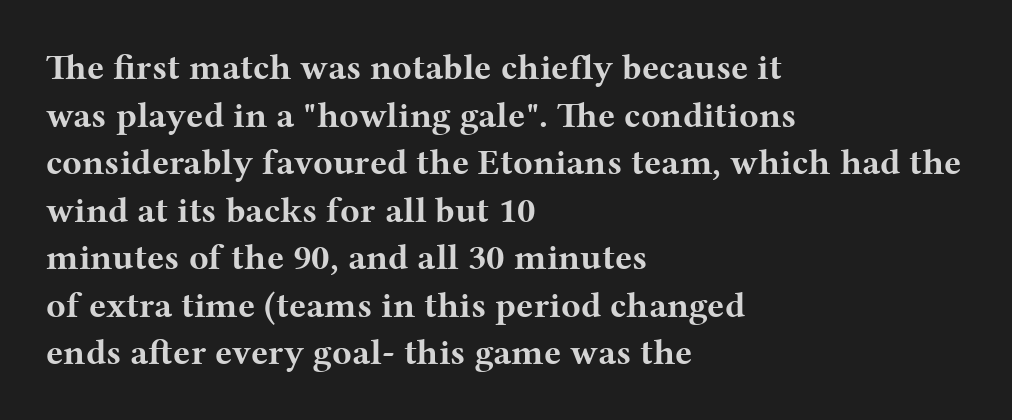
Q: Is the text bold? A: Yes.
Q: Is the text italic (slanted)? A: No, it is upright.
Q: Is the typeface a serif or a sans-serif typeface? A: Serif.
Q: Is the text underlined? A: No.
Q: How is the paragraph aligned? A: Left-aligned.
Q: Is the spacing between letters normal or unusually wide? A: Normal.
Q: Is the spacing between lines tight, normal or loose? A: Normal.
Q: Width (condensed, normal, or wide)? A: Wide.
Q: Stroke contrast? A: Medium.
Q: x-height? A: Medium.
Q: Monospaced? A: No.
